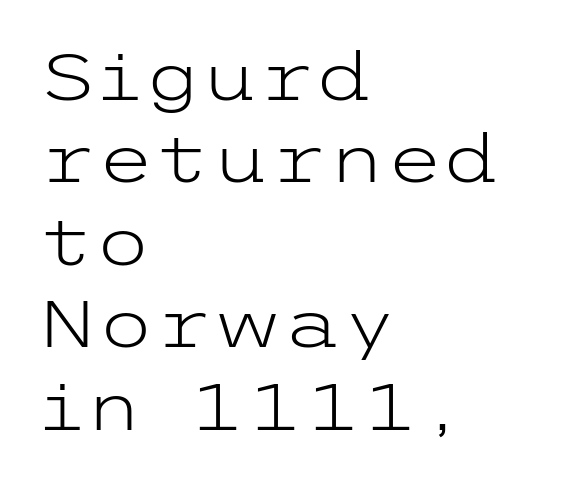
The image shows 66 px light, wide sans-serif type, upright; set left-aligned, normal line spacing (1.25x), normal letter spacing, not underlined; low stroke contrast and a medium x-height.
